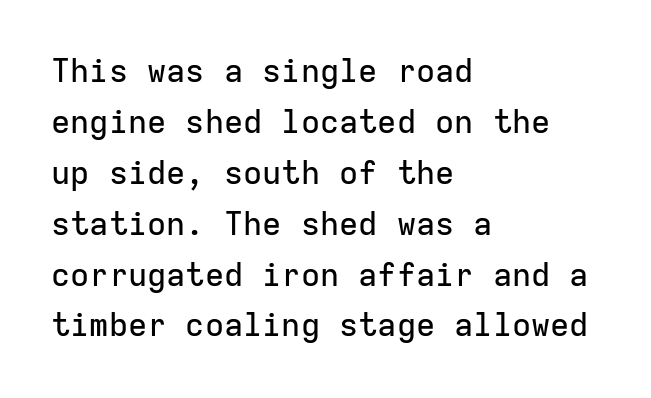
{"serif": "no", "italic": "no", "width": "normal", "stroke_contrast": "low", "x_height": "medium", "monospaced": "yes", "underline": "no", "align": "left", "line_spacing": "normal", "line_spacing_ratio": 1.59, "letter_spacing": "normal", "letter_spacing_em": 0.0, "glyph_px": 32}
